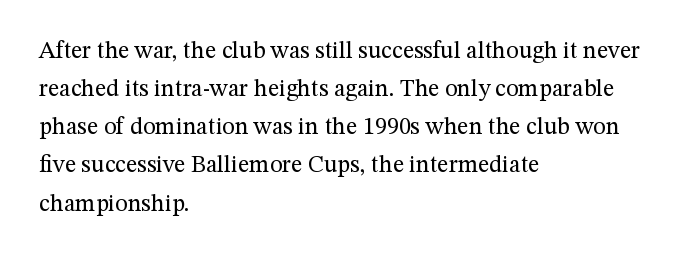
The image shows 24 px text type, upright; set left-aligned, normal line spacing (1.59x), normal letter spacing, not underlined.
